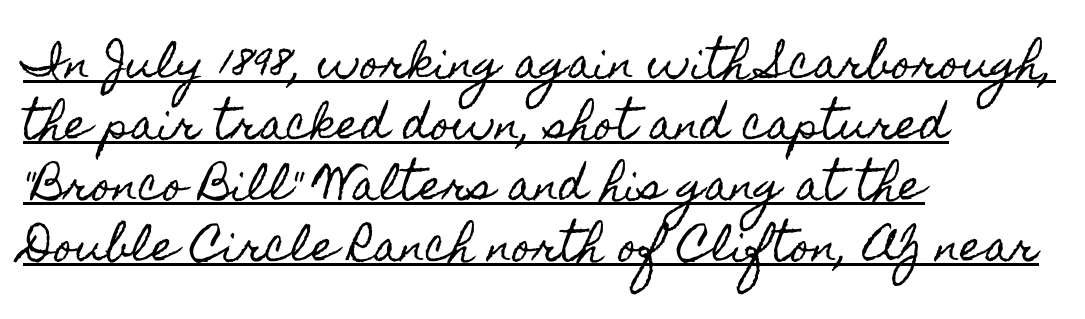
The image shows 41 px condensed type; set left-aligned, normal line spacing (1.49x), normal letter spacing, underlined; a small x-height.
